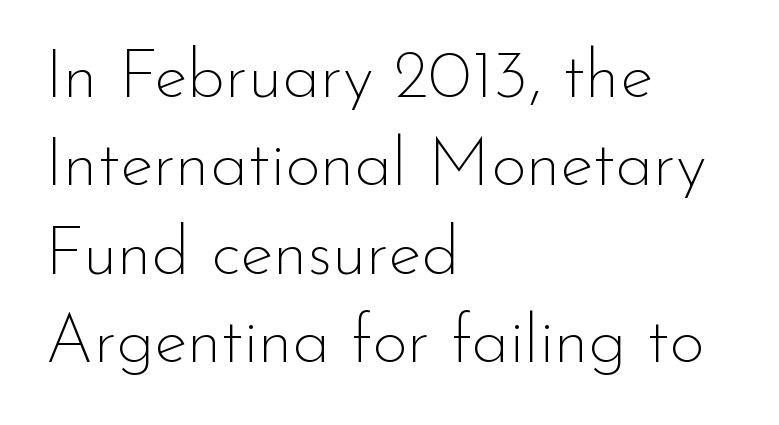
Q: Is the text bold? A: No.
Q: Is the text italic (slanted)? A: No, it is upright.
Q: Is the typeface a serif or a sans-serif typeface? A: Sans-serif.
Q: Is the text underlined? A: No.
Q: How is the paragraph aligned? A: Left-aligned.
Q: Is the spacing between letters normal or unusually wide? A: Normal.
Q: Is the spacing between lines tight, normal or loose? A: Normal.
Q: Width (condensed, normal, or wide)? A: Normal.
Q: Stroke contrast? A: Low.
Q: x-height? A: Small.
Q: Monospaced? A: No.
